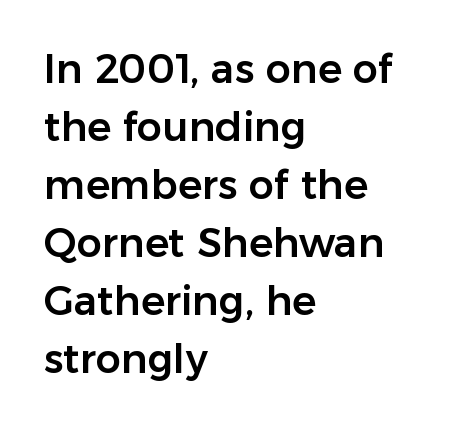
The image shows 40 px sans-serif type, upright; set left-aligned, normal line spacing (1.45x), normal letter spacing, not underlined; low stroke contrast and a medium x-height.
